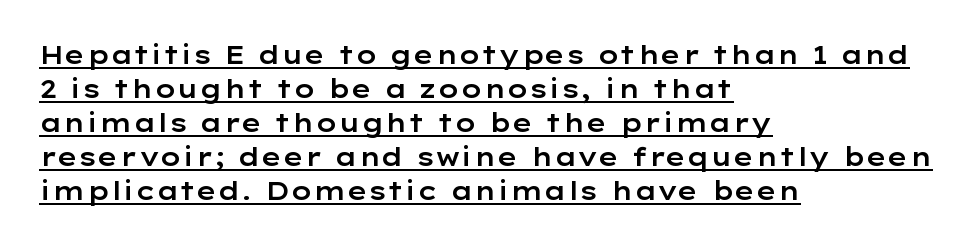
Q: Is the text italic (slanted)? A: No, it is upright.
Q: Is the text underlined? A: Yes.
Q: How is the paragraph aligned? A: Left-aligned.
Q: Is the spacing between letters normal or unusually wide? A: Normal.
Q: Is the spacing between lines tight, normal or loose? A: Normal.
